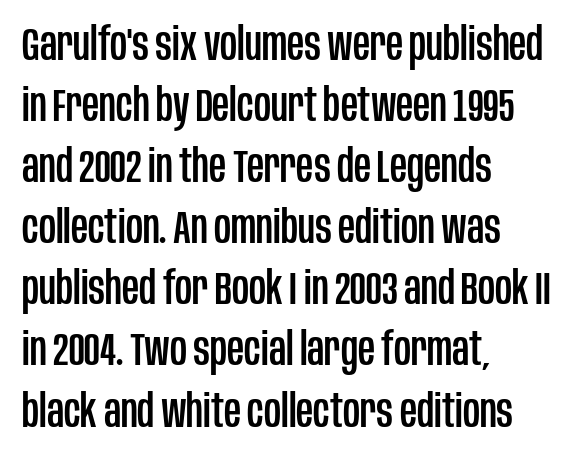
{"serif": "no", "italic": "no", "width": "condensed", "stroke_contrast": "low", "x_height": "large", "monospaced": "no", "underline": "no", "align": "left", "line_spacing": "normal", "line_spacing_ratio": 1.3, "letter_spacing": "normal", "letter_spacing_em": 0.0, "glyph_px": 47}
